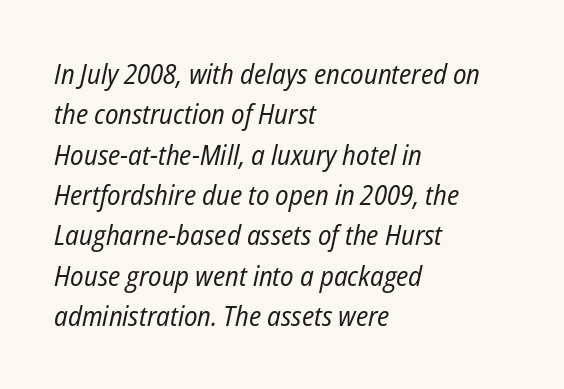
Q: Is the text bold? A: No.
Q: Is the text italic (slanted)? A: Yes, it leans right by about 12 degrees.
Q: Is the text underlined? A: No.
Q: How is the paragraph aligned? A: Left-aligned.
Q: Is the spacing between letters normal or unusually wide? A: Normal.
Q: Is the spacing between lines tight, normal or loose? A: Normal.
Q: Width (condensed, normal, or wide)? A: Condensed.
Q: Stroke contrast? A: Low.
Q: x-height? A: Medium.
Q: Monospaced? A: No.
